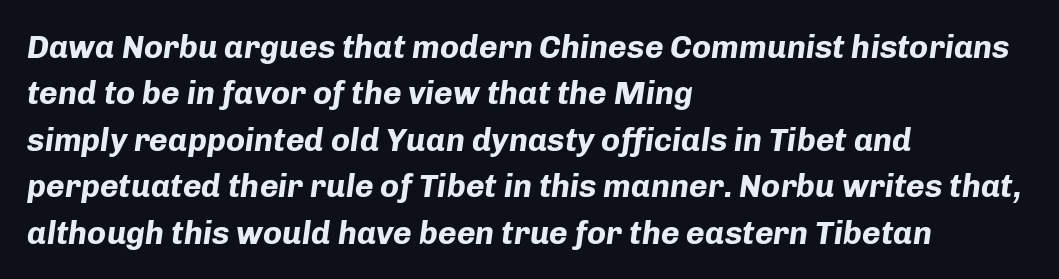
You could call the tracking neutral — neither tight nor loose. Does the lettering tilt? It does — this is italic. Students, observe: this is what conventionally led text looks like. A full-strength bold gives these letters their thick strokes. Character widths vary here, with narrow letters taking less room than wide ones. Each line starts at the same left margin while the right side varies.
